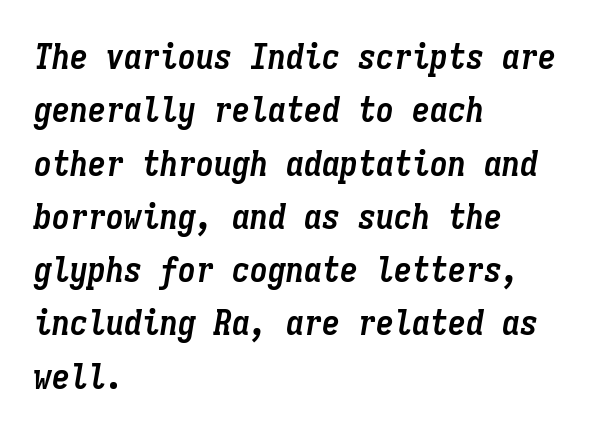
The image shows 36 px semibold, condensed type, italic (leaning right), monospaced; set left-aligned, normal line spacing (1.48x), normal letter spacing, not underlined; low stroke contrast and a medium x-height.
